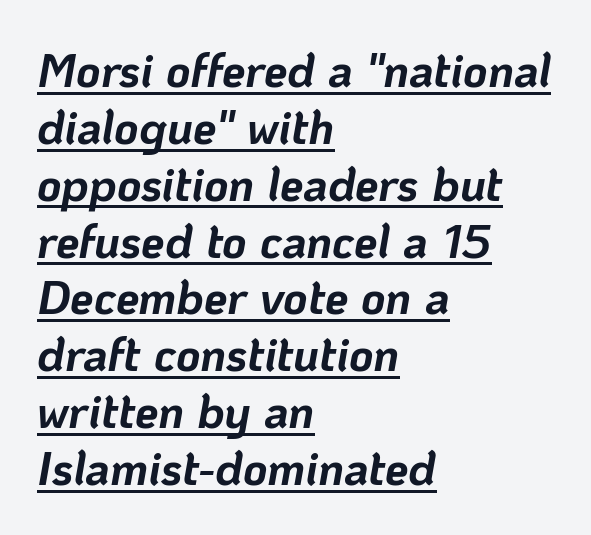
Q: Is the text bold? A: Yes.
Q: Is the text italic (slanted)? A: Yes, it leans right by about 10 degrees.
Q: Is the text underlined? A: Yes.
Q: How is the paragraph aligned? A: Left-aligned.
Q: Is the spacing between letters normal or unusually wide? A: Normal.
Q: Width (condensed, normal, or wide)? A: Normal.
Q: Stroke contrast? A: Low.
Q: x-height? A: Medium.
Q: Monospaced? A: No.
